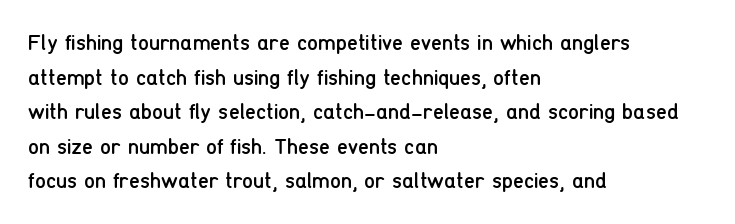
Which margin do the lines hug? The left one — the right edge is uneven. This is roman type, the default non-slanted kind. Summary of vertical rhythm: regular, with standard interline spacing. These glyphs show unthickened strokes, regular width or finer. The rendering keeps characters at their native spacing. The gap between lines stays unmarked.
